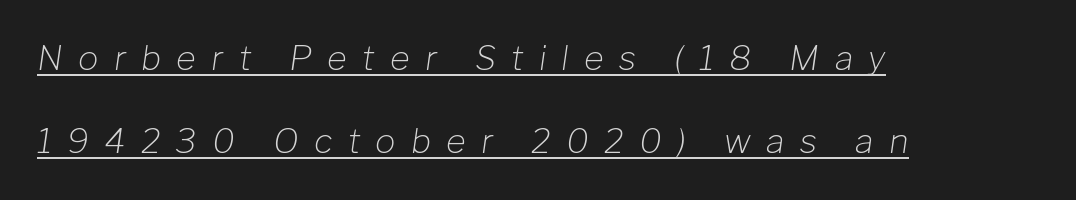
Q: Is the text bold? A: No.
Q: Is the text italic (slanted)? A: Yes, it leans right by about 8 degrees.
Q: Is the text underlined? A: Yes.
Q: How is the paragraph aligned? A: Left-aligned.
Q: Is the spacing between letters normal or unusually wide? A: Unusually wide.
Q: Is the spacing between lines tight, normal or loose? A: Loose.
Q: Width (condensed, normal, or wide)? A: Normal.
Q: Stroke contrast? A: Low.
Q: x-height? A: Medium.
Q: Monospaced? A: No.
